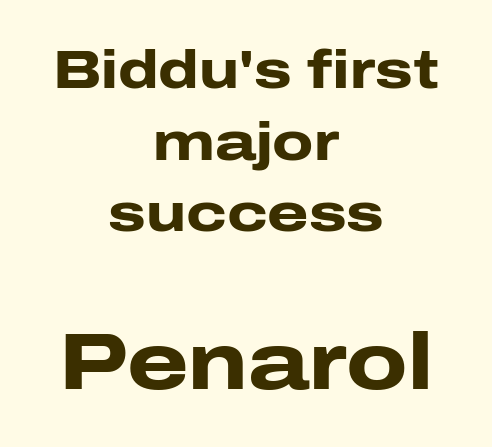
Q: Is the text bold? A: Yes.
Q: Is the text italic (slanted)? A: No, it is upright.
Q: Is the typeface a serif or a sans-serif typeface? A: Sans-serif.
Q: Is the text underlined? A: No.
Q: How is the paragraph aligned? A: Centered.
Q: Is the spacing between letters normal or unusually wide? A: Normal.
Q: Is the spacing between lines tight, normal or loose? A: Normal.
Q: Which block of text is set in a larger size, the first (top) or the second (bottom)? A: The second (bottom) one.
Q: Width (condensed, normal, or wide)? A: Wide.
Q: Stroke contrast? A: Low.
Q: x-height? A: Medium.
Q: Monospaced? A: No.
